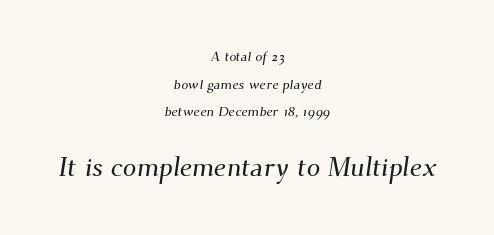
The image shows 27 px text type; set centered, loose line spacing (1.98x), normal letter spacing, not underlined; the second (bottom) block is 1.93x larger.
